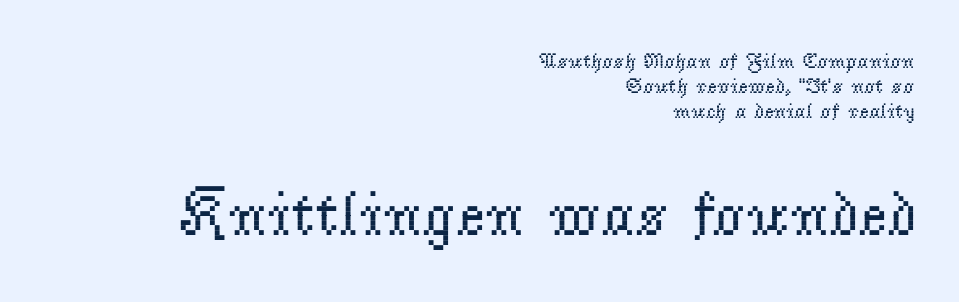
{"serif": "yes", "italic": "no", "bold": "no", "weight": "regular", "width": "normal", "stroke_contrast": "low", "x_height": "small", "monospaced": "no", "underline": "no", "align": "right", "line_spacing_ratio": 1.19, "letter_spacing": "normal", "letter_spacing_em": 0.0, "larger_block": "second", "size_ratio": 3.0, "glyph_px": 63}
